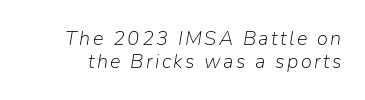
Q: Is the text bold? A: No.
Q: Is the text italic (slanted)? A: Yes, it leans right by about 9 degrees.
Q: Is the text underlined? A: No.
Q: Is the spacing between lines tight, normal or loose? A: Tight.
